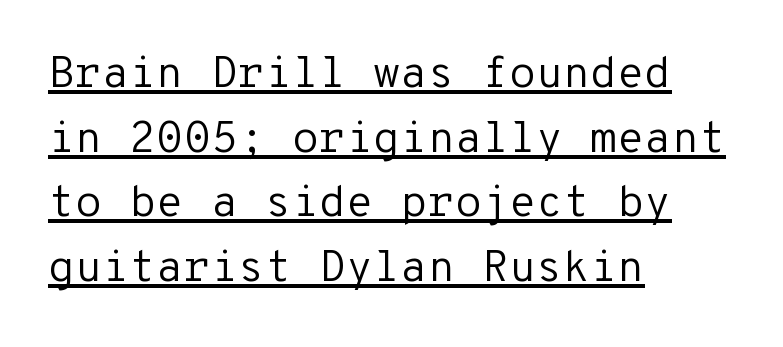
Q: Is the text bold? A: No.
Q: Is the text italic (slanted)? A: No, it is upright.
Q: Is the typeface a serif or a sans-serif typeface? A: Sans-serif.
Q: Is the text underlined? A: Yes.
Q: How is the paragraph aligned? A: Left-aligned.
Q: Is the spacing between letters normal or unusually wide? A: Normal.
Q: Is the spacing between lines tight, normal or loose? A: Normal.
Q: Width (condensed, normal, or wide)? A: Normal.
Q: Stroke contrast? A: Low.
Q: x-height? A: Medium.
Q: Monospaced? A: Yes.
